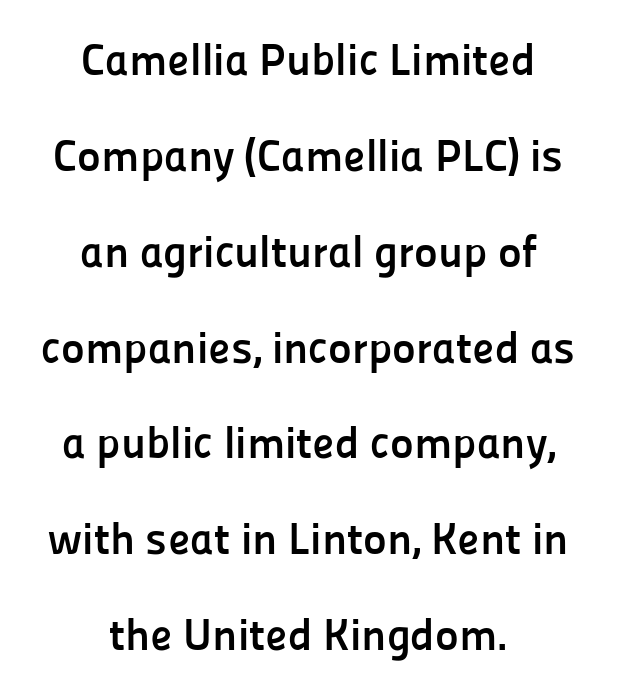
The image shows 45 px semibold sans-serif type, upright; set centered, loose line spacing (2.13x), normal letter spacing, not underlined; low stroke contrast and a medium x-height.
